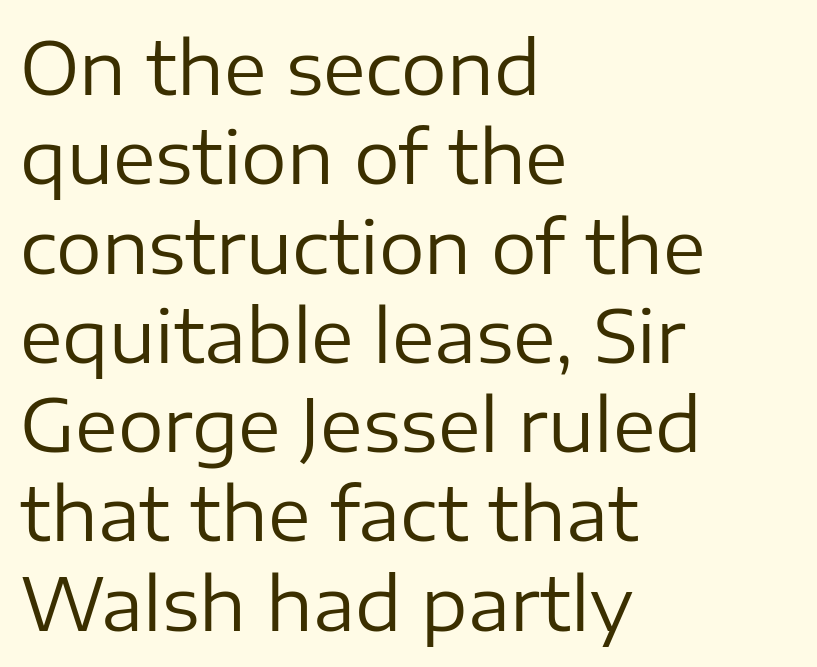
{"serif": "no", "italic": "no", "bold": "no", "weight": "regular", "width": "normal", "stroke_contrast": "low", "x_height": "medium", "monospaced": "no", "underline": "no", "align": "left", "line_spacing_ratio": 1.24, "letter_spacing": "normal", "letter_spacing_em": 0.0, "glyph_px": 72}
